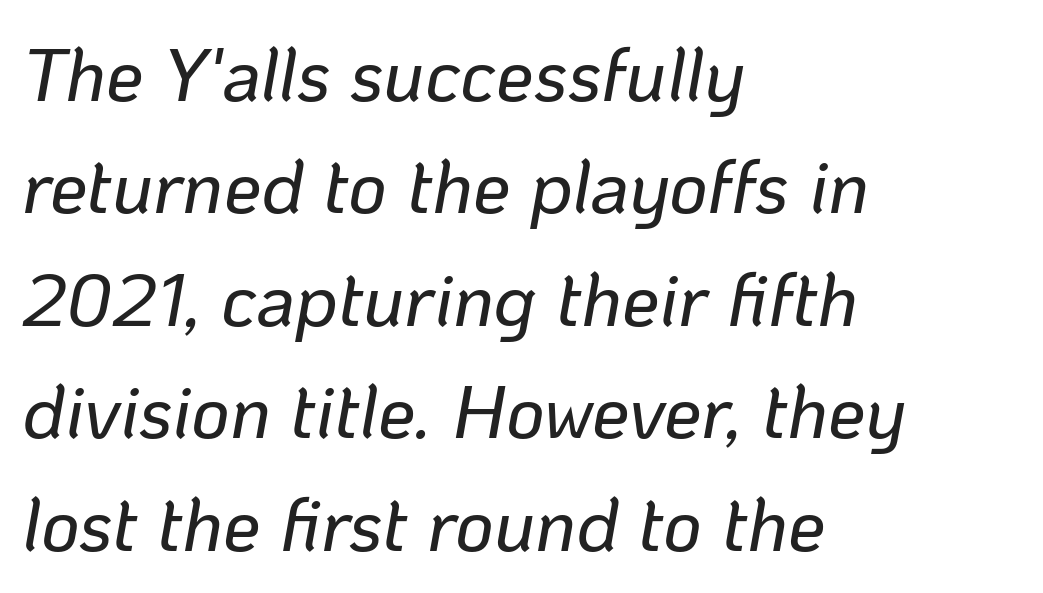
The leading is moderate, giving the passage an even texture. The setting favours the left margin, as ordinary paragraphs usually do. Varying glyph widths throughout — classic text-font behaviour. The passage shown leans; its letterforms are oblique. How are the letters spaced? Ordinarily, with no added tracking. Glance below the letters and you will spot only blank space.
